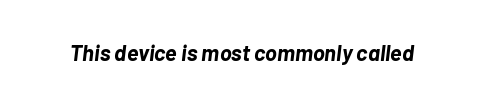
The image shows 22 px bold type, italic (leaning right); set normal letter spacing, not underlined.
